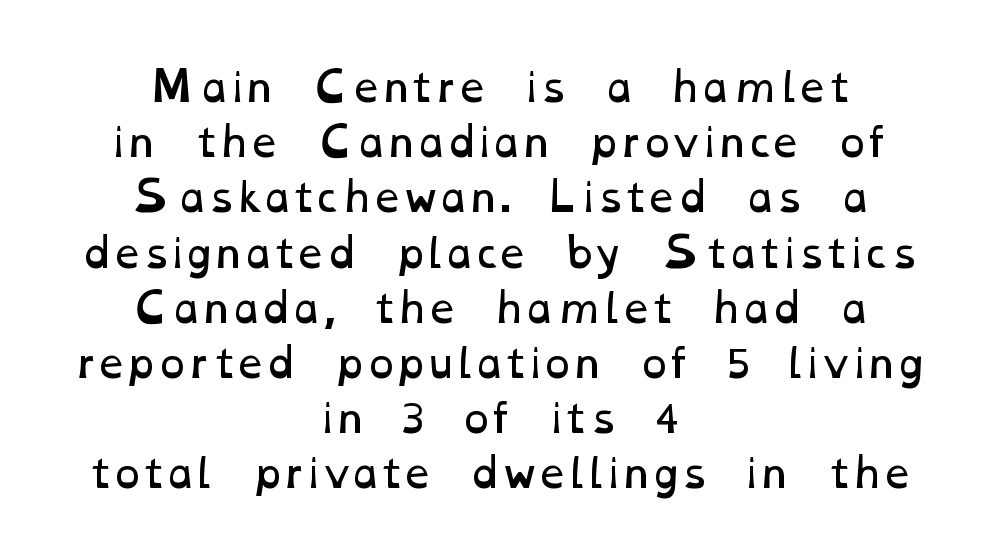
Q: Is the text bold? A: No.
Q: Is the text underlined? A: No.
Q: How is the paragraph aligned? A: Centered.
Q: Is the spacing between letters normal or unusually wide? A: Normal.
Q: Is the spacing between lines tight, normal or loose? A: Normal.
Q: Width (condensed, normal, or wide)? A: Wide.
Q: Stroke contrast? A: Low.
Q: x-height? A: Medium.
Q: Monospaced? A: No.
